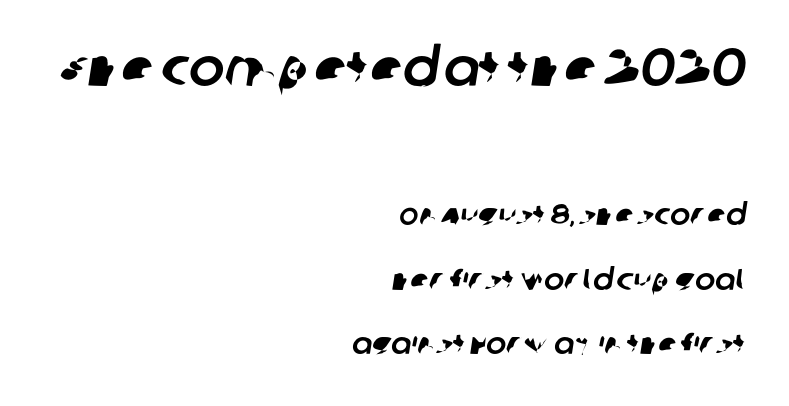
Leftover space on each line is placed entirely before the opening word. If you measured baseline to baseline, you'd find a long distance. Do the characters align in a grid? No, the font is proportional. The string is rendered with underlining switched off. Large over small — that's the arrangement of the two blocks here.
